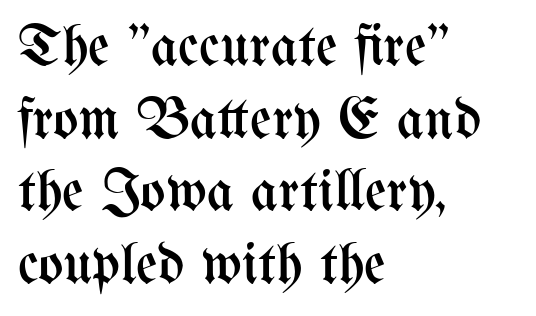
Q: Is the text bold? A: No.
Q: Is the text italic (slanted)? A: No, it is upright.
Q: Is the text underlined? A: No.
Q: How is the paragraph aligned? A: Left-aligned.
Q: Is the spacing between letters normal or unusually wide? A: Normal.
Q: Width (condensed, normal, or wide)? A: Condensed.
Q: Stroke contrast? A: Medium.
Q: x-height? A: Medium.
Q: Monospaced? A: No.
